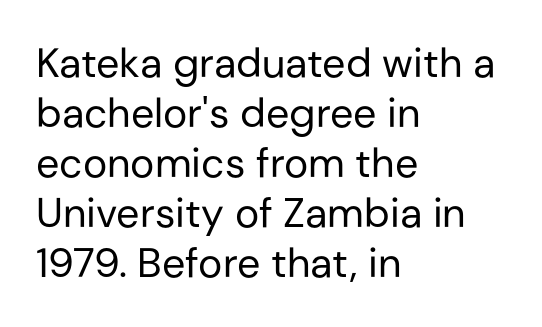
The image shows 41 px regular-weight sans-serif type, upright; set left-aligned, line spacing 1.22x, normal letter spacing, not underlined; low stroke contrast and a medium x-height.
